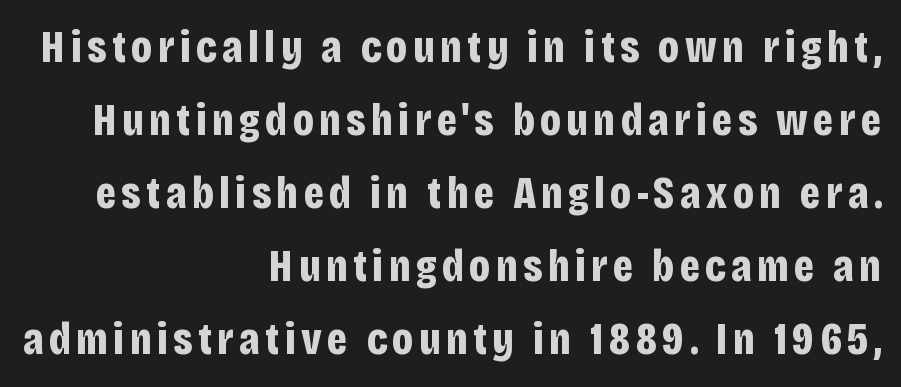
Italic: no, the glyphs are upright roman. Caption: multi-line text, flush right, ragged left. The letters are bold, with thick, heavy strokes. The string is rendered with underlining switched off. Proportional: the letters do not fall into vertical columns. What kind of face is this? One without serifs — a sans.
